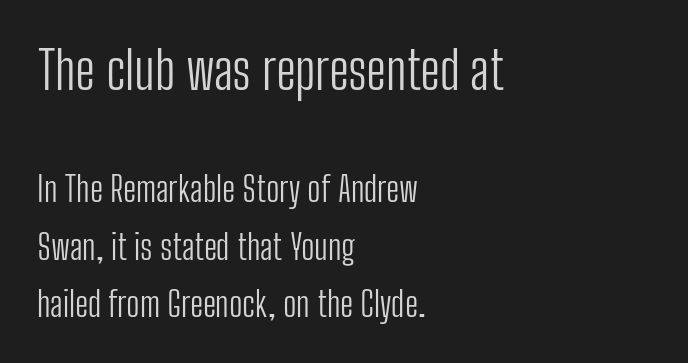
Underlining? Definitely not there. Teacher's note: observe the even left margin — that is flush-left alignment. Rows of type keep a routine distance in the vertical direction. It's the straight-up-and-down kind of type. This is not heavy type; no bold has been used.
